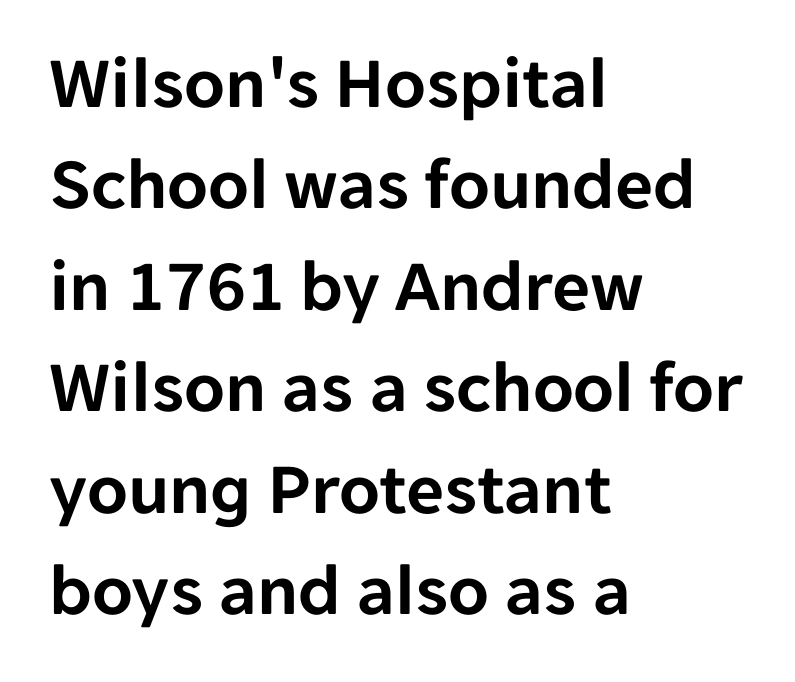
{"serif": "no", "italic": "no", "width": "normal", "stroke_contrast": "low", "x_height": "medium", "monospaced": "no", "underline": "no", "align": "left", "line_spacing": "normal", "line_spacing_ratio": 1.37, "letter_spacing": "normal", "letter_spacing_em": 0.0, "glyph_px": 74}
